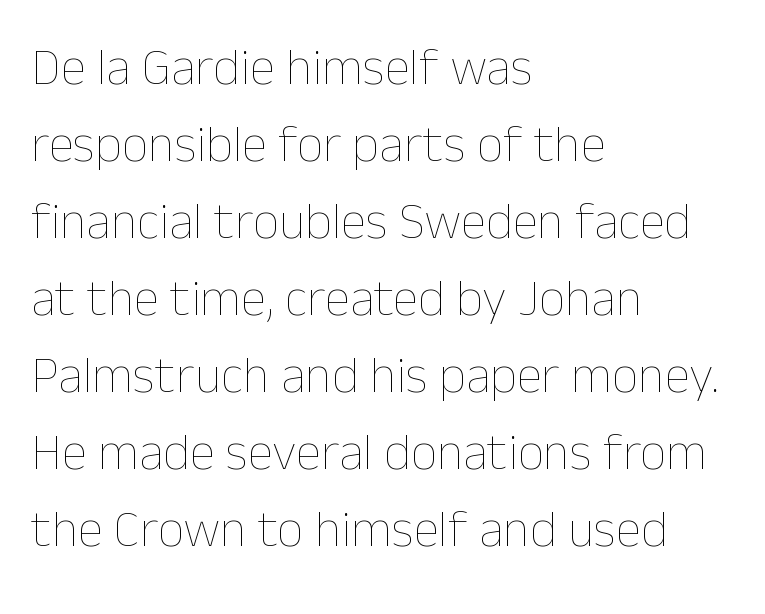
{"italic": "no", "bold": "no", "weight": "thin", "width": "normal", "stroke_contrast": "low", "x_height": "medium", "monospaced": "no", "underline": "no", "align": "left", "line_spacing": "normal", "line_spacing_ratio": 1.48, "letter_spacing": "normal", "letter_spacing_em": 0.0, "glyph_px": 52}
